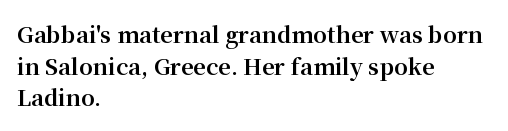
The image shows 22 px bold type, upright; set left-aligned, normal line spacing (1.44x), normal letter spacing, not underlined.
